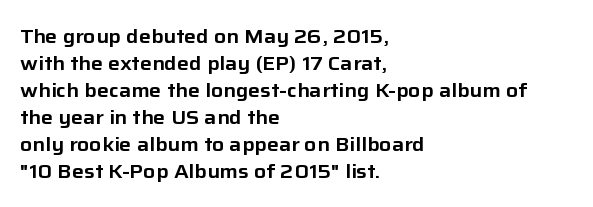
Q: Is the text italic (slanted)? A: No, it is upright.
Q: Is the text underlined? A: No.
Q: How is the paragraph aligned? A: Left-aligned.
Q: Is the spacing between letters normal or unusually wide? A: Normal.
Q: Is the spacing between lines tight, normal or loose? A: Normal.
